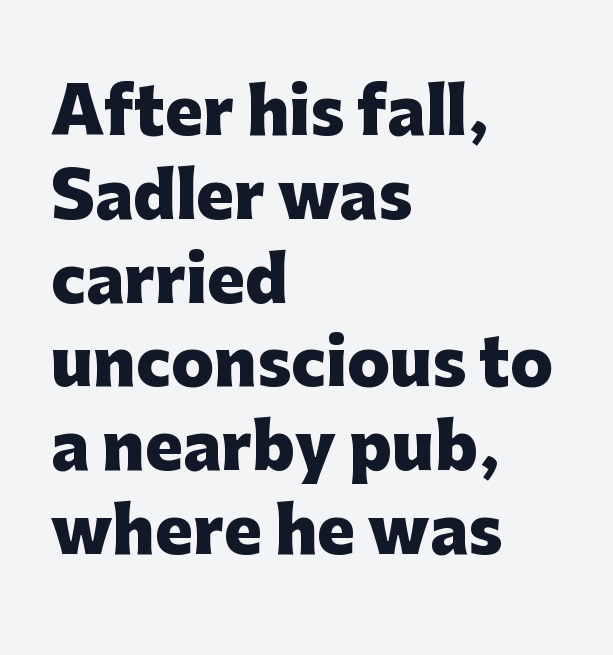
The image shows 63 px heavy sans-serif type, upright; set left-aligned, normal line spacing (1.33x), normal letter spacing, not underlined; low stroke contrast and a medium x-height.
